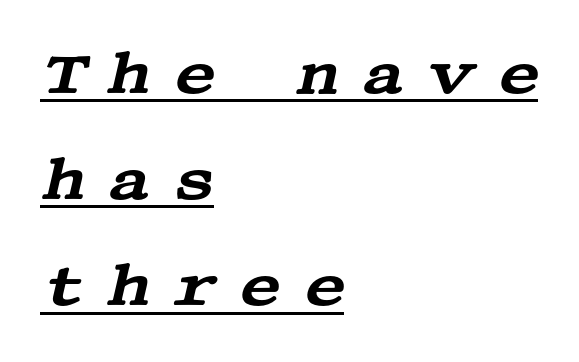
The image shows 59 px wide serif type, italic (leaning right); set left-aligned, line spacing 1.8x, unusually wide letter spacing (+0.36 em), underlined; medium stroke contrast and a large x-height.
